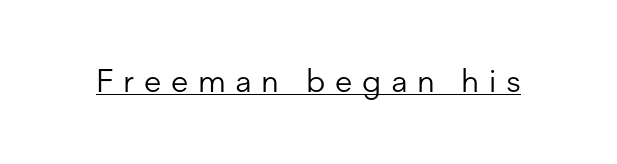
The image shows 32 px light sans-serif type, upright; set unusually wide letter spacing (+0.3 em), underlined; low stroke contrast and a medium x-height.
